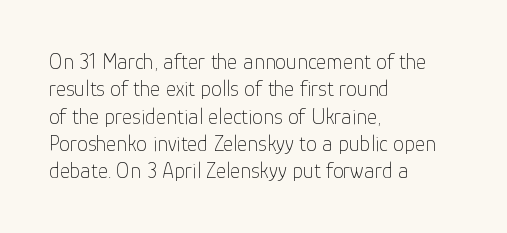
Rendered with straight, roman letterforms. Weight: not bold — regular or lighter. Words appear dense and cohesive because spacing is normal. Horizontal alignment here is leftward, the default for most running prose. A clean baseline with only descenders dipping below it.
